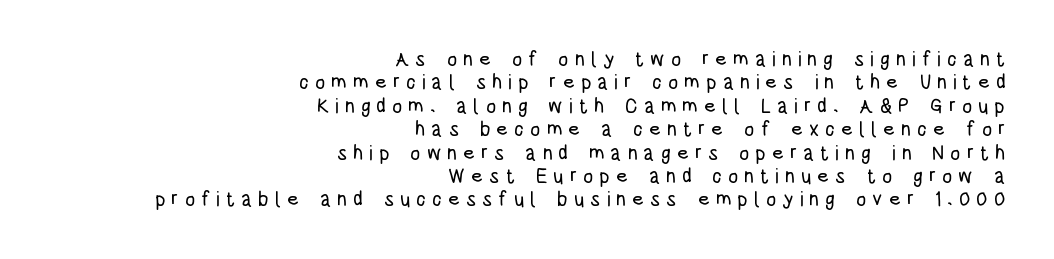
Is there any slant? The stems are plumb. Letter spacing: wide. Does the copy run flush right? Yes — the right margin is perfectly even. The gap between lines stays unmarked.
